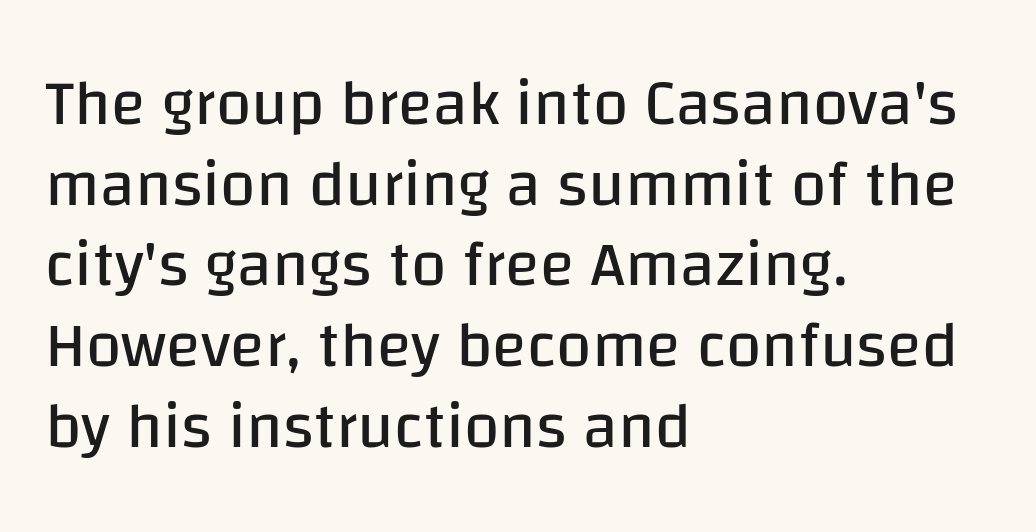
The image shows 64 px regular-weight sans-serif type, upright; set left-aligned, normal line spacing (1.26x), normal letter spacing, not underlined; low stroke contrast and a large x-height.
